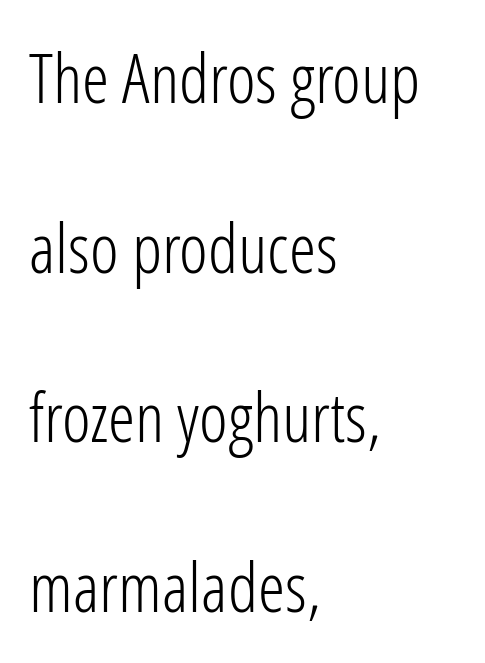
The image shows 69 px light, condensed sans-serif type, upright; set left-aligned, loose line spacing (2.46x), normal letter spacing, not underlined; low stroke contrast and a medium x-height.
